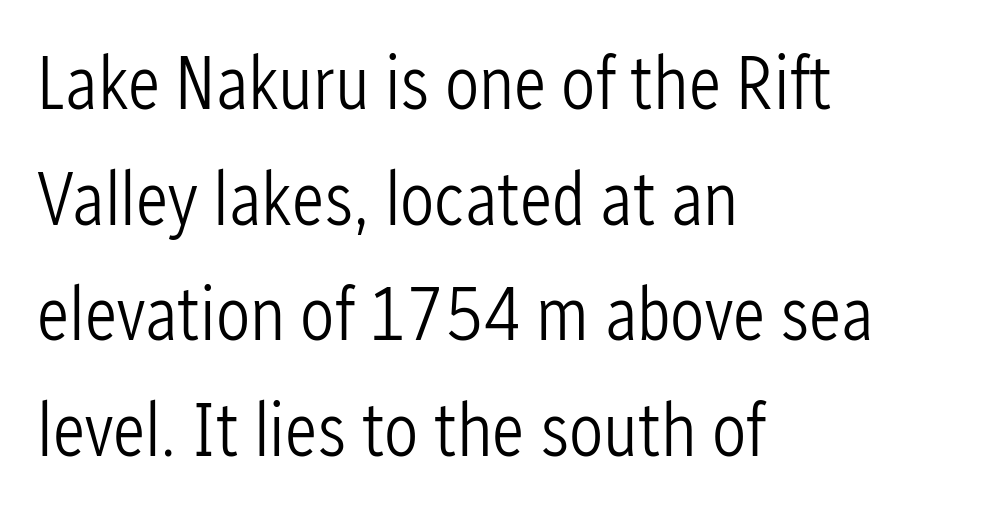
Q: Is the text bold? A: No.
Q: Is the text italic (slanted)? A: No, it is upright.
Q: Is the typeface a serif or a sans-serif typeface? A: Sans-serif.
Q: Is the text underlined? A: No.
Q: How is the paragraph aligned? A: Left-aligned.
Q: Is the spacing between letters normal or unusually wide? A: Normal.
Q: Is the spacing between lines tight, normal or loose? A: Normal.
Q: Width (condensed, normal, or wide)? A: Condensed.
Q: Stroke contrast? A: Low.
Q: x-height? A: Medium.
Q: Monospaced? A: No.
